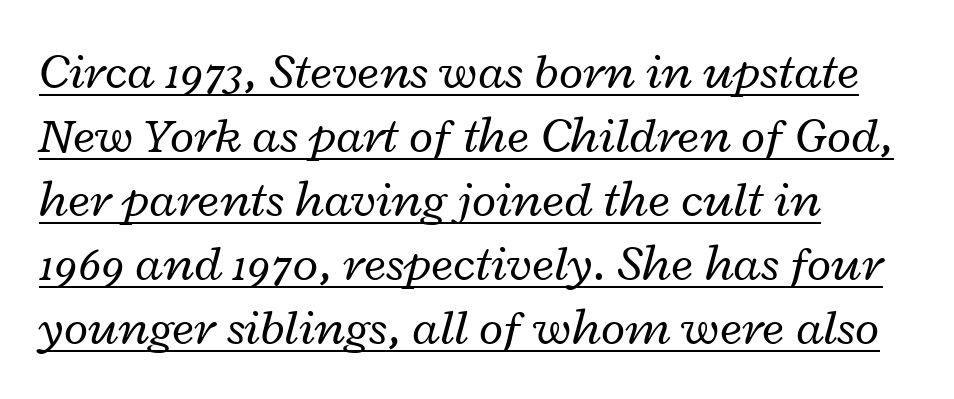
You can tell it's italic because the verticals aren't actually vertical. This rendering features underlined lettering. You could not count columns in this text — the font is proportionally spaced. A normal amount of white space separates one row of letters from the next. This is not heavy type; no bold has been used.
